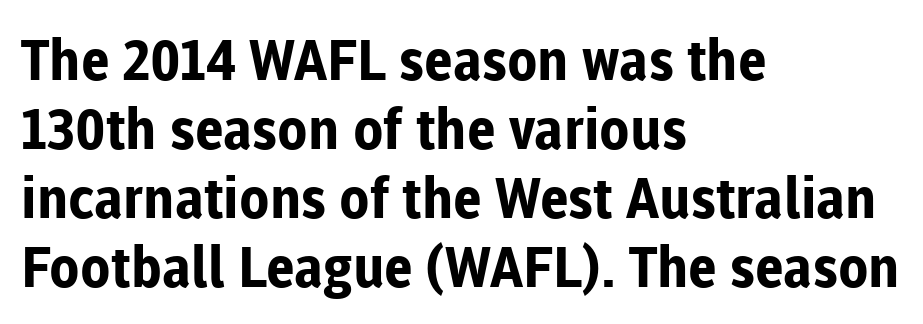
Q: Is the text bold? A: Yes.
Q: Is the text italic (slanted)? A: No, it is upright.
Q: Is the typeface a serif or a sans-serif typeface? A: Sans-serif.
Q: Is the text underlined? A: No.
Q: How is the paragraph aligned? A: Left-aligned.
Q: Is the spacing between letters normal or unusually wide? A: Normal.
Q: Width (condensed, normal, or wide)? A: Normal.
Q: Stroke contrast? A: Low.
Q: x-height? A: Medium.
Q: Monospaced? A: No.
